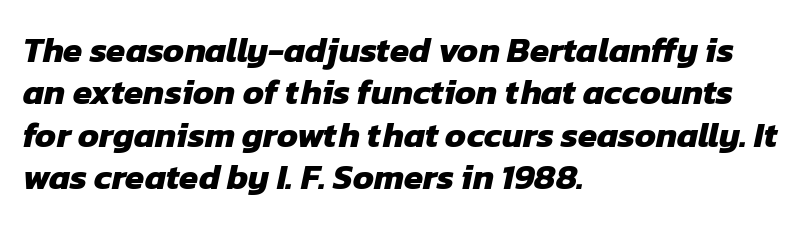
Q: Is the text bold? A: Yes.
Q: Is the typeface a serif or a sans-serif typeface? A: Sans-serif.
Q: Is the text underlined? A: No.
Q: How is the paragraph aligned? A: Left-aligned.
Q: Is the spacing between letters normal or unusually wide? A: Normal.
Q: Width (condensed, normal, or wide)? A: Normal.
Q: Stroke contrast? A: Low.
Q: x-height? A: Medium.
Q: Monospaced? A: No.
